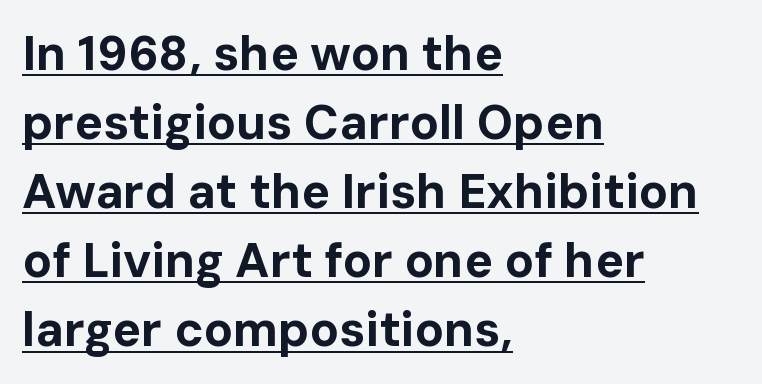
{"serif": "no", "italic": "no", "bold": "yes", "weight": "bold", "width": "normal", "stroke_contrast": "low", "x_height": "medium", "monospaced": "no", "underline": "yes", "align": "left", "line_spacing": "normal", "line_spacing_ratio": 1.44, "letter_spacing": "normal", "letter_spacing_em": 0.0, "glyph_px": 48}
